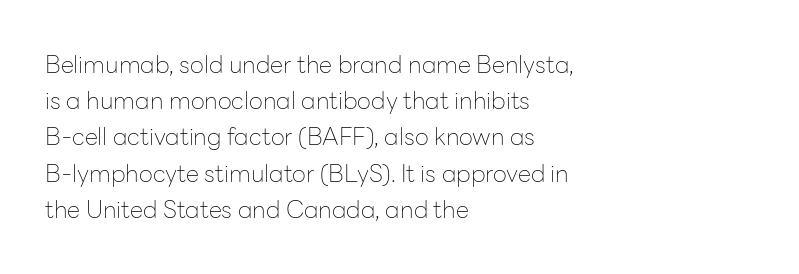
{"italic": "no", "bold": "no", "underline": "no", "align": "left", "line_spacing": "normal", "line_spacing_ratio": 1.51, "letter_spacing": "normal", "letter_spacing_em": 0.0, "glyph_px": 24}
